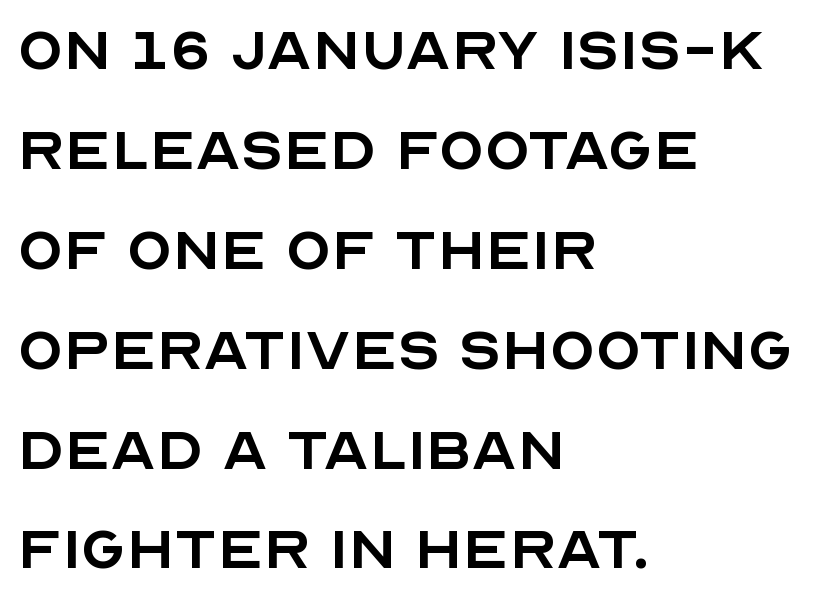
The image shows 74 px regular-weight sans-serif type, upright; set left-aligned, normal line spacing (1.35x), normal letter spacing, not underlined; a large x-height.
